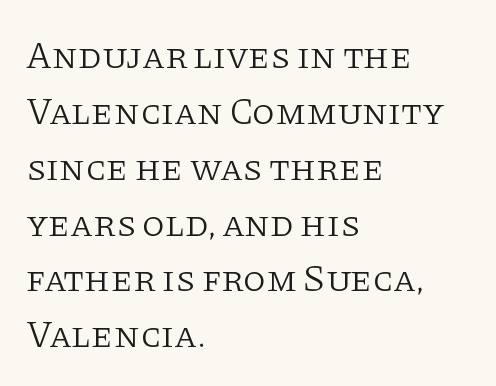
This rendering features lettering with no underline. The rendering anchors every line to the left-hand side. The passage shown has conventional tracking throughout. The face looks like a standard text weight, possibly lighter. A typesetter would mark this as roman, not italic. Unlike a clean sans, this face finishes its strokes with serifs.
